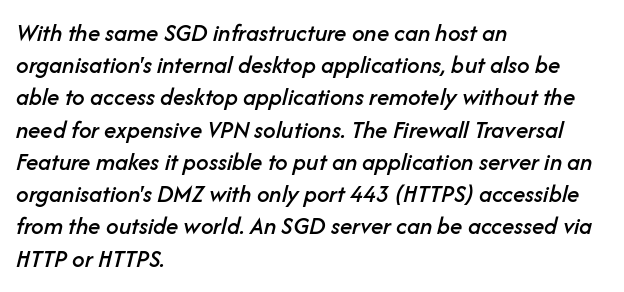
Q: Is the text italic (slanted)? A: Yes, it leans right by about 14 degrees.
Q: Is the text underlined? A: No.
Q: How is the paragraph aligned? A: Left-aligned.
Q: Is the spacing between letters normal or unusually wide? A: Normal.
Q: Is the spacing between lines tight, normal or loose? A: Normal.
